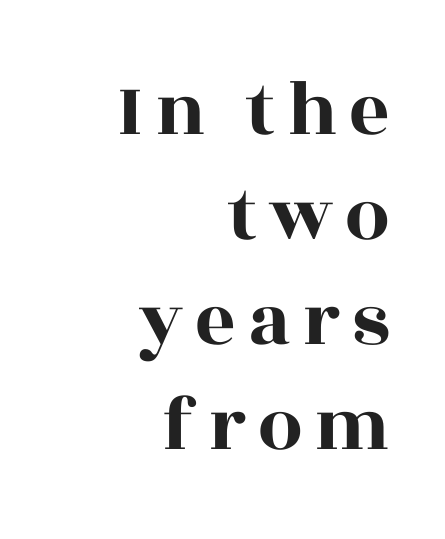
Q: Is the text italic (slanted)? A: No, it is upright.
Q: Is the typeface a serif or a sans-serif typeface? A: Serif.
Q: Is the text underlined? A: No.
Q: How is the paragraph aligned? A: Right-aligned.
Q: Is the spacing between lines tight, normal or loose? A: Normal.
Q: Width (condensed, normal, or wide)? A: Wide.
Q: x-height? A: Large.
Q: Monospaced? A: No.
